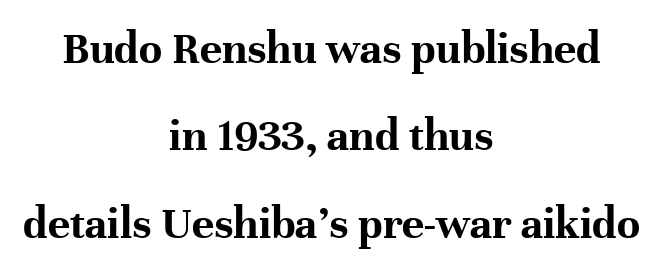
The tracking reads as untouched default to a designer's eye. The font family rendered here belongs to the serif group. This rendering uses center alignment, leaving both contours irregular but symmetric. The rendering uses natural spacing where letterforms have individual widths.
